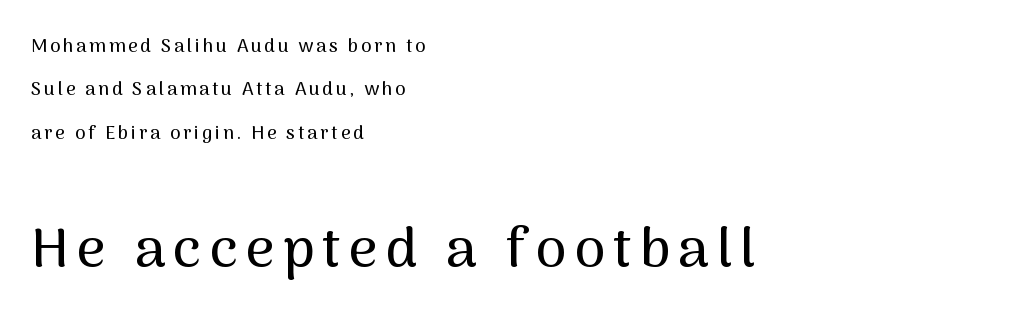
The image shows 56 px sans-serif type, upright; set left-aligned, loose line spacing (2.28x), not underlined; the second (bottom) block is 2.95x larger; medium stroke contrast and a medium x-height.
